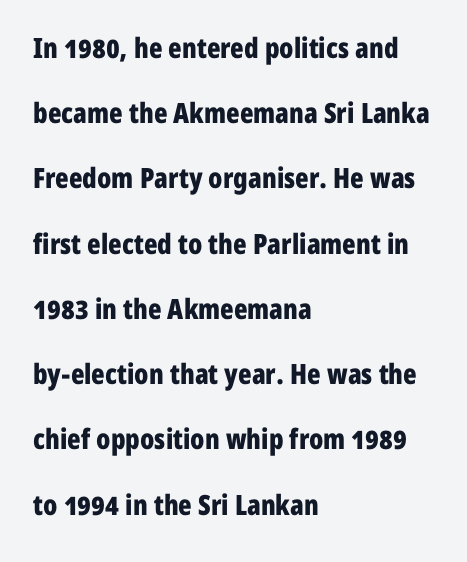
Q: Is the text bold? A: Yes.
Q: Is the text italic (slanted)? A: No, it is upright.
Q: Is the typeface a serif or a sans-serif typeface? A: Sans-serif.
Q: Is the text underlined? A: No.
Q: How is the paragraph aligned? A: Left-aligned.
Q: Is the spacing between letters normal or unusually wide? A: Normal.
Q: Is the spacing between lines tight, normal or loose? A: Loose.
Q: Width (condensed, normal, or wide)? A: Condensed.
Q: Stroke contrast? A: Low.
Q: x-height? A: Medium.
Q: Monospaced? A: No.
